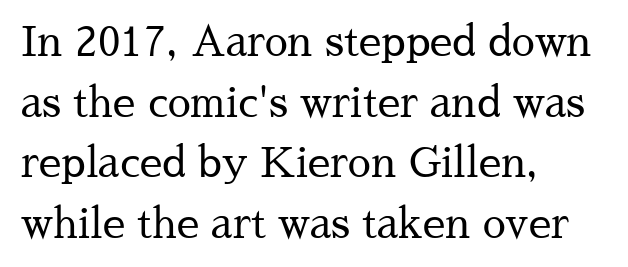
The image shows 41 px regular-weight serif type, upright; set left-aligned, normal line spacing (1.48x), normal letter spacing, not underlined; medium stroke contrast and a medium x-height.
